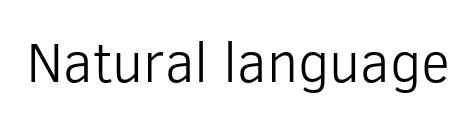
{"serif": "no", "italic": "no", "bold": "no", "weight": "light", "width": "normal", "stroke_contrast": "low", "x_height": "medium", "monospaced": "no", "underline": "no", "letter_spacing": "normal", "letter_spacing_em": 0.0, "glyph_px": 56}
